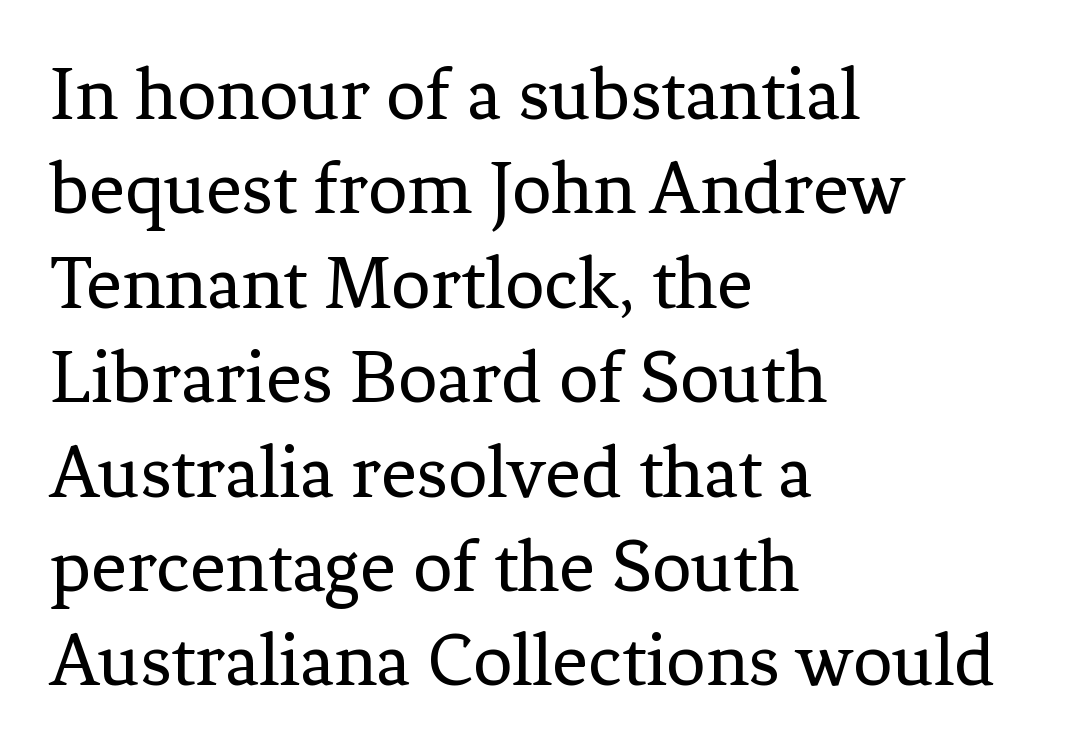
{"serif": "yes", "italic": "no", "bold": "no", "weight": "regular", "width": "normal", "stroke_contrast": "low", "x_height": "medium", "monospaced": "no", "underline": "no", "align": "left", "line_spacing_ratio": 1.21, "letter_spacing": "normal", "letter_spacing_em": 0.0, "glyph_px": 78}
